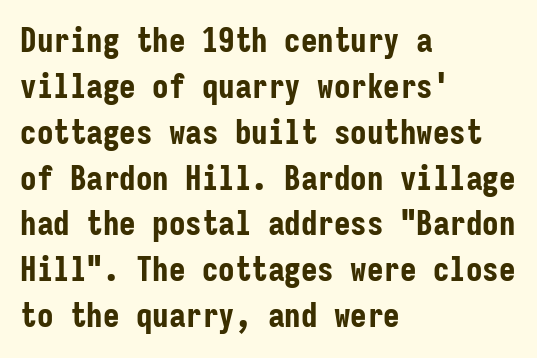
Q: Is the text bold? A: Yes.
Q: Is the text italic (slanted)? A: No, it is upright.
Q: Is the typeface a serif or a sans-serif typeface? A: Sans-serif.
Q: Is the text underlined? A: No.
Q: How is the paragraph aligned? A: Left-aligned.
Q: Is the spacing between letters normal or unusually wide? A: Normal.
Q: Is the spacing between lines tight, normal or loose? A: Normal.
Q: Width (condensed, normal, or wide)? A: Condensed.
Q: Stroke contrast? A: Low.
Q: x-height? A: Medium.
Q: Monospaced? A: Yes.
